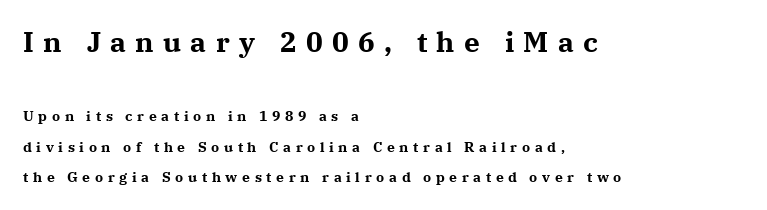
{"serif": "yes", "italic": "no", "bold": "yes", "weight": "bold", "width": "normal", "stroke_contrast": "medium", "x_height": "medium", "monospaced": "no", "underline": "no", "align": "left", "line_spacing": "loose", "line_spacing_ratio": 2.18, "letter_spacing": "wide", "letter_spacing_em": 0.33, "larger_block": "first", "size_ratio": 2.0, "glyph_px": 28}
